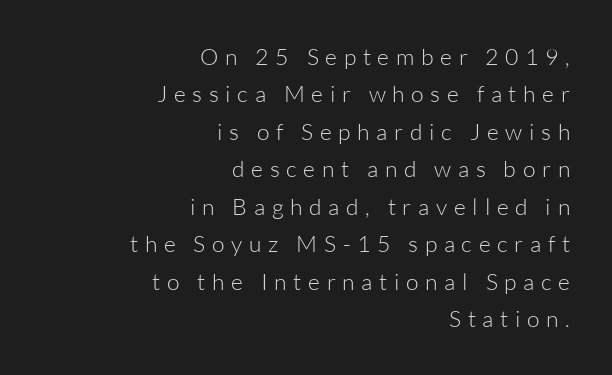
{"italic": "no", "bold": "no", "underline": "no", "align": "right", "line_spacing": "normal", "line_spacing_ratio": 1.63, "letter_spacing": "wide", "letter_spacing_em": 0.29, "glyph_px": 23}
